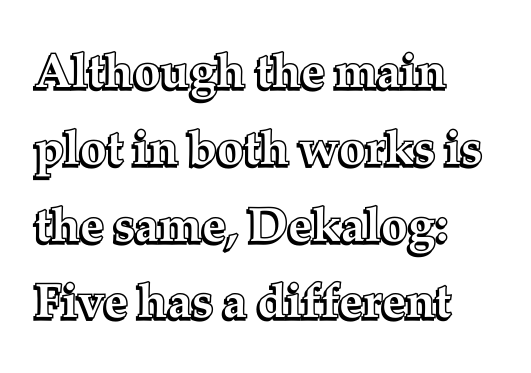
The typesetter chose a ragged-right arrangement here. This sample uses plain, unmodified letter spacing. Whoever set this chose a conventional vertical rhythm. The specimen omits any rule beneath the text block's lines. Do the letters lean? They stand straight.
